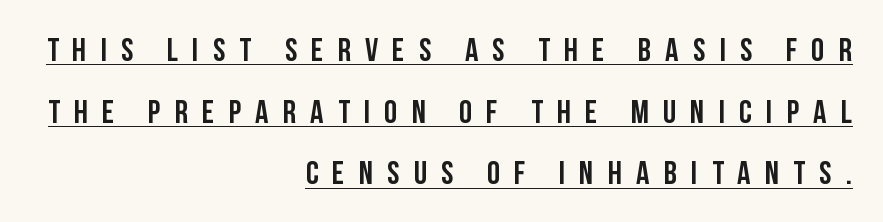
The image shows 33 px condensed sans-serif type, upright; set right-aligned, line spacing 1.87x, unusually wide letter spacing (+0.43 em), underlined; low stroke contrast and a large x-height.
